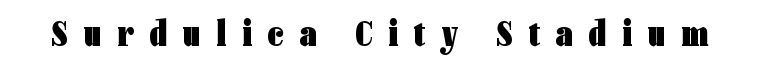
{"serif": "no", "italic": "no", "bold": "yes", "weight": "heavy", "width": "condensed", "stroke_contrast": "low", "x_height": "medium", "monospaced": "no", "underline": "no", "letter_spacing": "wide", "letter_spacing_em": 0.43, "glyph_px": 37}
